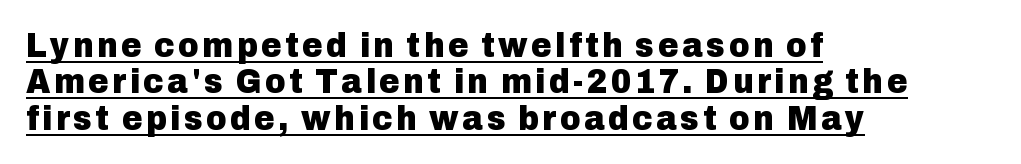
Does the lettering tilt? It doesn't — this is upright. Visually the block forms a straight wall on the left and a jagged coastline on the right. This is underlined copy, the kind a proofreader might mark for attention. If you measured baseline to baseline, you'd find a short distance.
